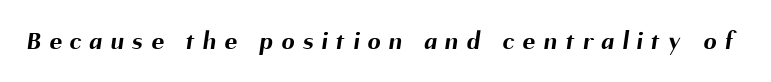
Q: Is the text bold? A: Yes.
Q: Is the text underlined? A: No.
Q: Is the spacing between letters normal or unusually wide? A: Unusually wide.
